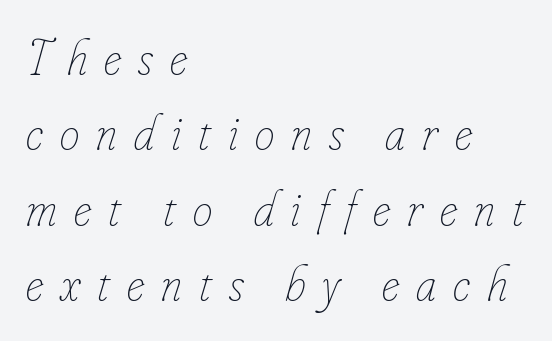
The image shows 50 px thin, condensed type, italic (leaning right); set left-aligned, normal line spacing (1.51x), unusually wide letter spacing (+0.34 em), not underlined; low stroke contrast and a small x-height.
